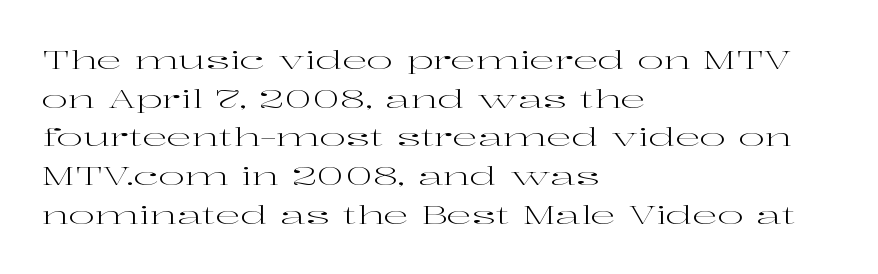
Notice how descenders clear the ascenders below comfortably — that's standard leading. Posture: vertical. Letter spacing: default. This rendering uses left alignment, leaving the right contour irregular.
